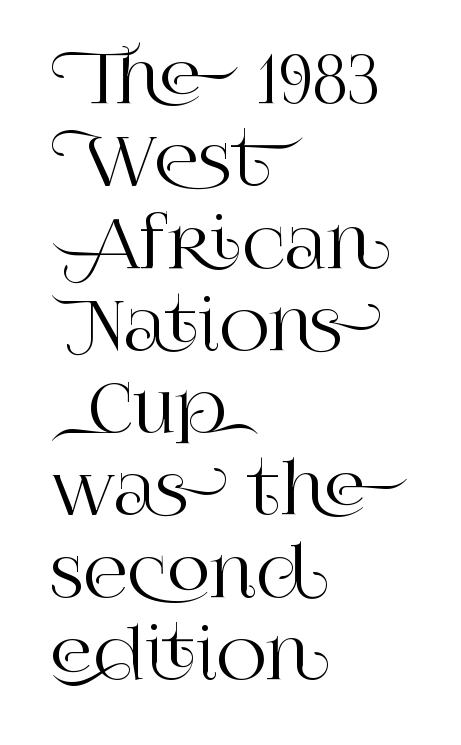
{"serif": "yes", "italic": "no", "width": "normal", "stroke_contrast": "high", "x_height": "large", "monospaced": "no", "underline": "no", "align": "left", "line_spacing_ratio": 1.21, "letter_spacing": "normal", "letter_spacing_em": 0.0, "glyph_px": 68}
